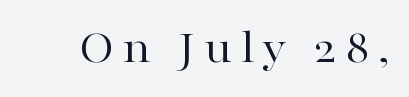
The image shows 48 px regular-weight, wide serif type, upright; set not underlined; high stroke contrast and a medium x-height.
